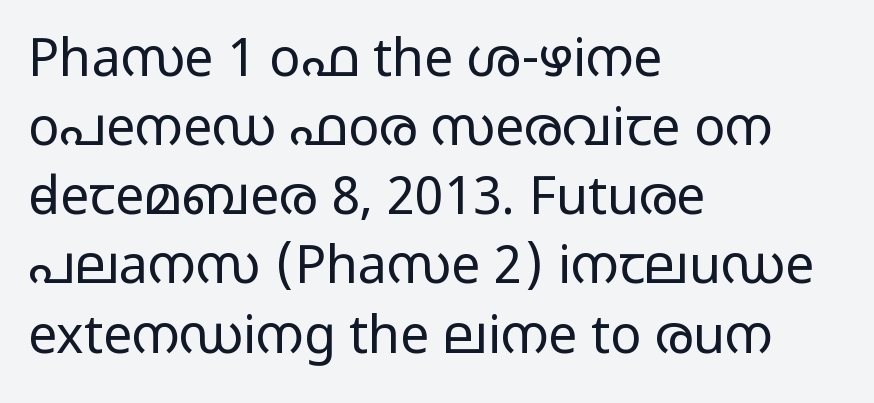
The image shows 52 px light, wide sans-serif type, upright; set left-aligned, normal line spacing (1.33x), normal letter spacing, not underlined; low stroke contrast and a medium x-height.
